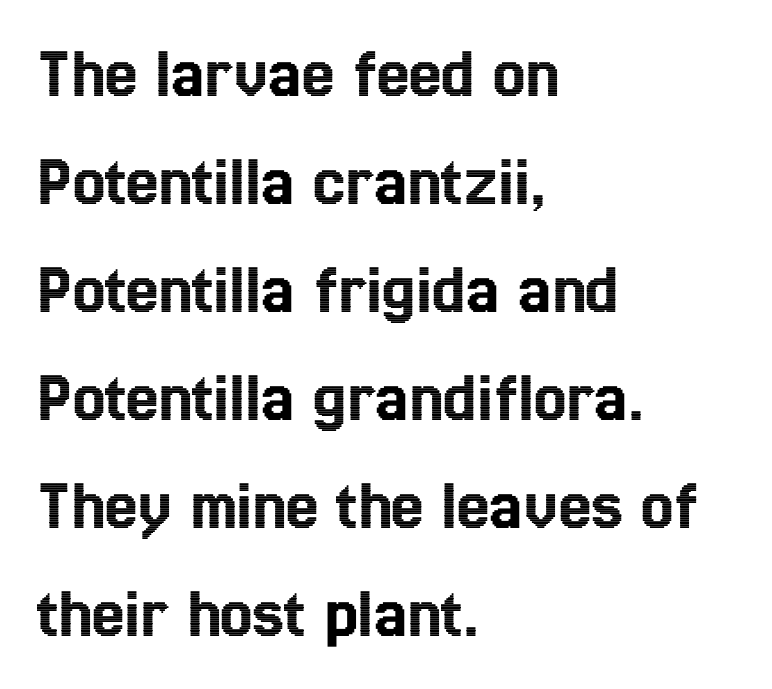
The image shows 73 px condensed type, upright; set left-aligned, normal line spacing (1.48x), normal letter spacing, not underlined; a medium x-height.
